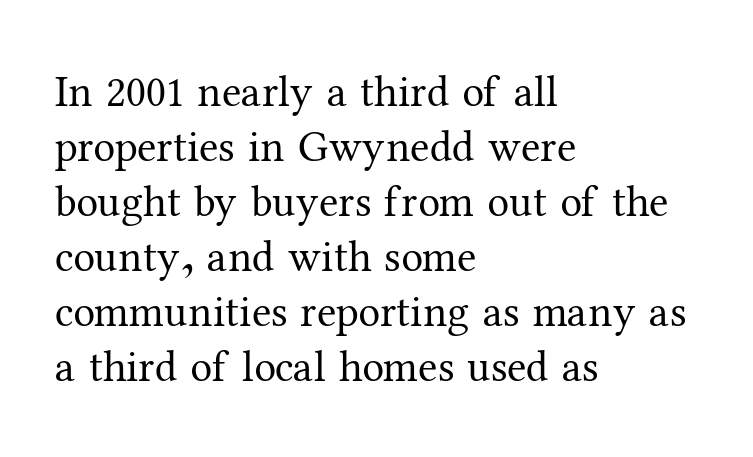
Q: Is the text bold? A: No.
Q: Is the text italic (slanted)? A: No, it is upright.
Q: Is the typeface a serif or a sans-serif typeface? A: Serif.
Q: Is the text underlined? A: No.
Q: How is the paragraph aligned? A: Left-aligned.
Q: Is the spacing between letters normal or unusually wide? A: Normal.
Q: Is the spacing between lines tight, normal or loose? A: Normal.
Q: Width (condensed, normal, or wide)? A: Normal.
Q: Stroke contrast? A: Medium.
Q: x-height? A: Medium.
Q: Monospaced? A: No.
